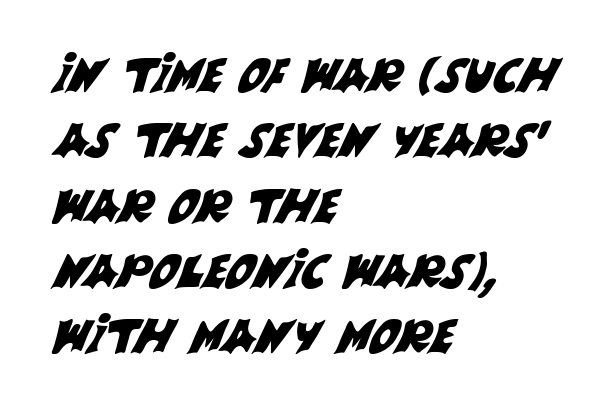
{"serif": "no", "width": "normal", "stroke_contrast": "medium", "x_height": "large", "monospaced": "no", "underline": "no", "align": "left", "line_spacing": "normal", "line_spacing_ratio": 1.42, "letter_spacing": "normal", "letter_spacing_em": 0.0, "glyph_px": 46}
